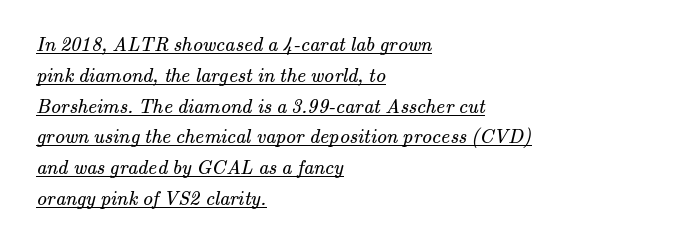
The image shows 20 px text type; set left-aligned, normal line spacing (1.54x), normal letter spacing, underlined.
